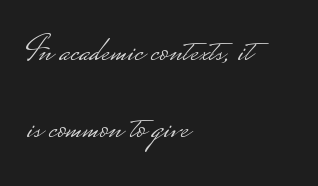
The image shows 37 px light, wide sans-serif type; set left-aligned, loose line spacing (2.07x), normal letter spacing, not underlined; low stroke contrast.
